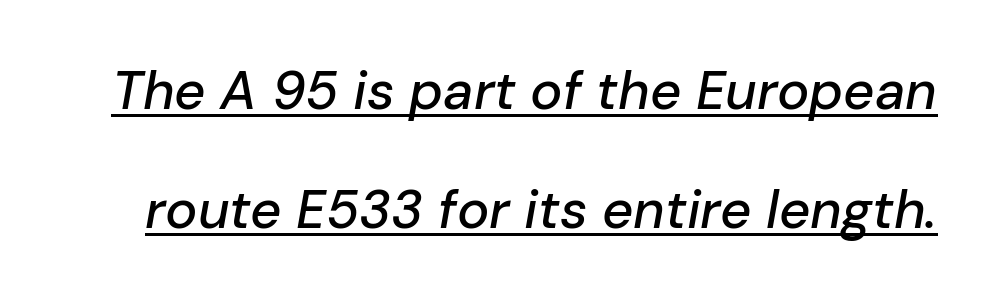
{"italic": "yes", "lean": "right", "slant_degrees": 10, "width": "normal", "stroke_contrast": "low", "x_height": "medium", "monospaced": "no", "underline": "yes", "line_spacing": "loose", "line_spacing_ratio": 2.21, "letter_spacing": "normal", "letter_spacing_em": 0.0, "glyph_px": 54}
